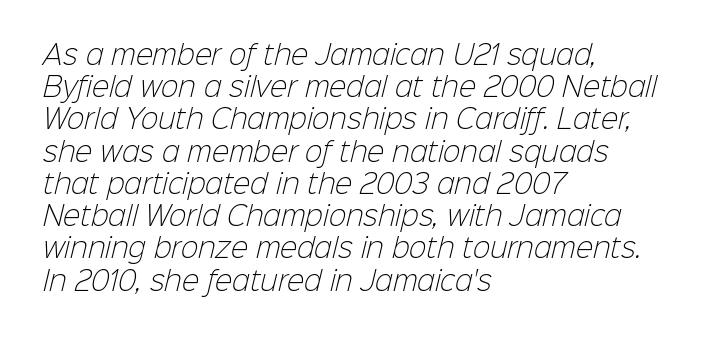
The ragged edge is on the right, which tells us the setting is flush left. Nobody touched the tracking dial on this one. The string is rendered with underlining switched off. The weight tops out at a normal text grade.
